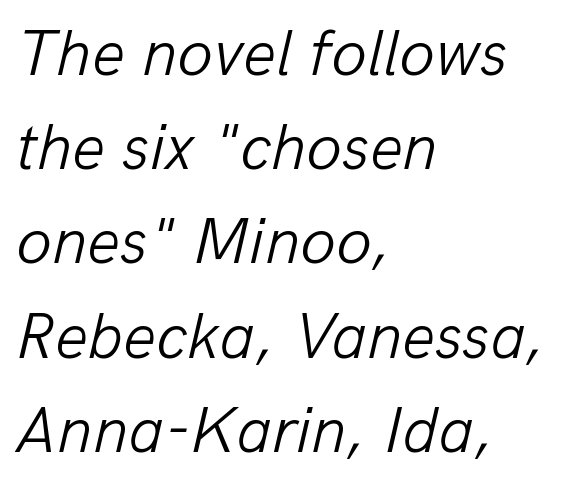
Every row of glyphs begins at an identical x-position on the left. The rendering applies a slant to the glyphs. Baseline-to-baseline distance is the conventional proportion of letter height. The passage shown is not underscored anywhere. The cut favours lightness, reaching ordinary text weight at its darkest. You could not count columns in this text — the font is proportionally spaced.
